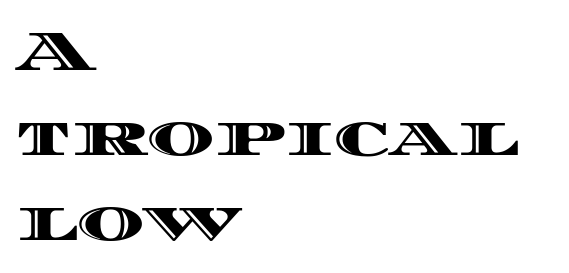
Q: Is the text italic (slanted)? A: No, it is upright.
Q: Is the text underlined? A: No.
Q: How is the paragraph aligned? A: Left-aligned.
Q: Is the spacing between letters normal or unusually wide? A: Normal.
Q: Is the spacing between lines tight, normal or loose? A: Normal.
Q: Width (condensed, normal, or wide)? A: Wide.
Q: x-height? A: Large.
Q: Monospaced? A: No.
